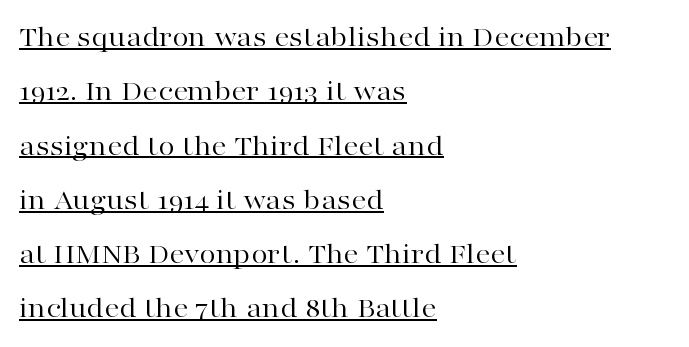
The image shows 30 px regular-weight, wide serif type, upright; set left-aligned, line spacing 1.81x, normal letter spacing, underlined; high stroke contrast and a medium x-height.
